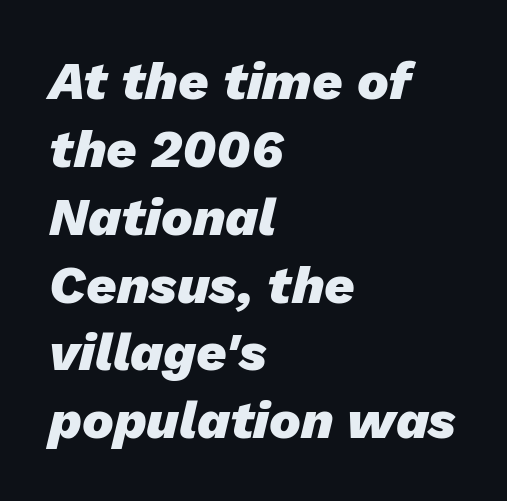
{"italic": "yes", "lean": "right", "slant_degrees": 13, "bold": "yes", "weight": "heavy", "width": "normal", "stroke_contrast": "low", "x_height": "medium", "monospaced": "no", "underline": "no", "align": "left", "line_spacing": "normal", "line_spacing_ratio": 1.28, "letter_spacing": "normal", "letter_spacing_em": 0.0, "glyph_px": 53}
